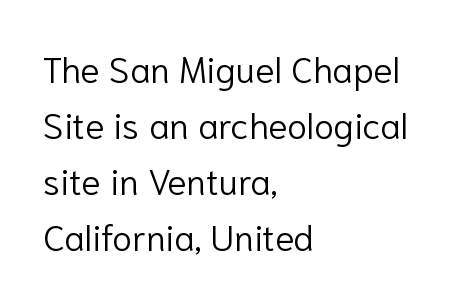
The image shows 36 px light sans-serif type, upright; set left-aligned, normal line spacing (1.56x), normal letter spacing, not underlined; low stroke contrast and a medium x-height.
